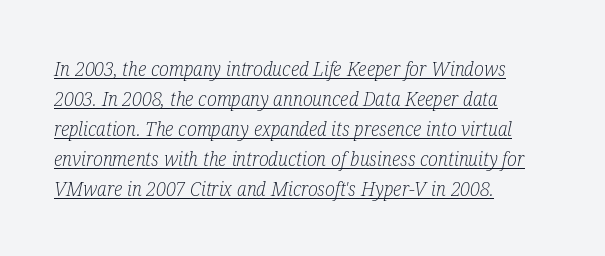
The image shows 20 px text type, italic (leaning right); set left-aligned, normal line spacing (1.5x), normal letter spacing, underlined.
